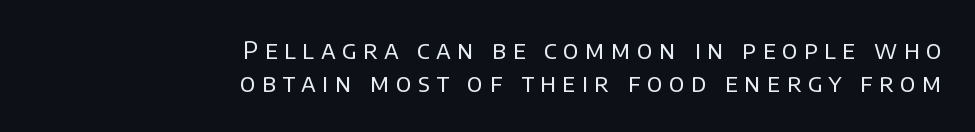
Right-aligned paragraph, ragged on the left. The type is letterspaced generously, with wide tracking. Horizontal bands of white between lines are of average thickness. Words float on clear page, feet unadorned. Bold? No — there's no thickening of the strokes.
